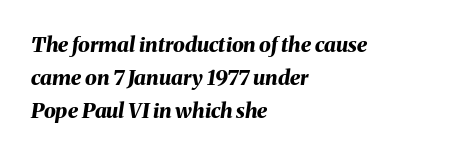
Q: Is the text bold? A: Yes.
Q: Is the text italic (slanted)? A: Yes, it leans right by about 8 degrees.
Q: Is the text underlined? A: No.
Q: How is the paragraph aligned? A: Left-aligned.
Q: Is the spacing between letters normal or unusually wide? A: Normal.
Q: Is the spacing between lines tight, normal or loose? A: Normal.
